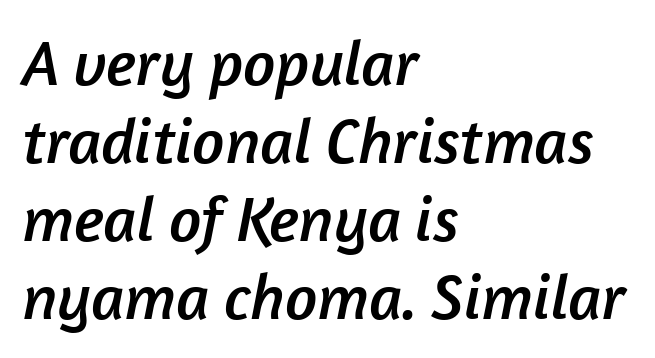
{"serif": "no", "width": "normal", "stroke_contrast": "low", "x_height": "medium", "monospaced": "no", "underline": "no", "align": "left", "line_spacing_ratio": 1.22, "letter_spacing": "normal", "letter_spacing_em": 0.0, "glyph_px": 64}
